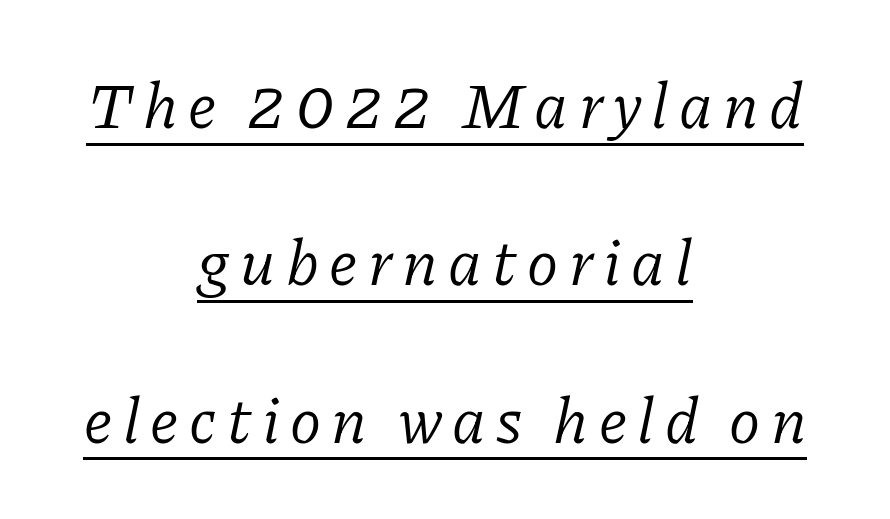
The image shows 65 px light serif type, italic (leaning right); set centered, loose line spacing (2.42x), underlined; low stroke contrast and a medium x-height.
